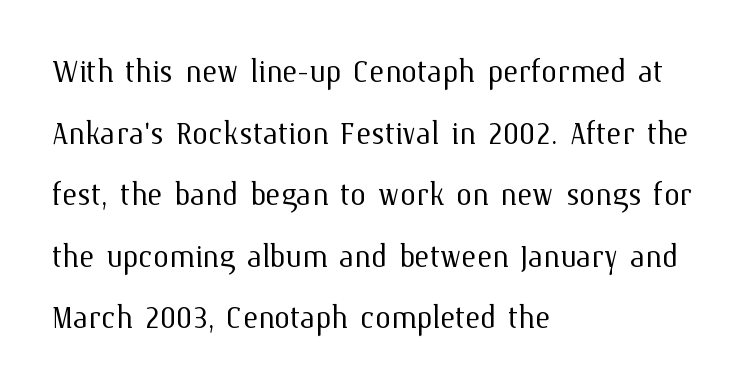
The image shows 40 px light type, upright; set left-aligned, normal line spacing (1.54x), normal letter spacing, not underlined; medium stroke contrast and a medium x-height.
